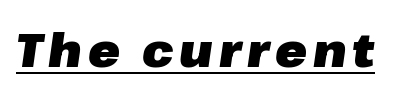
The image shows 47 px heavy type, italic (leaning right); set underlined; low stroke contrast and a medium x-height.
